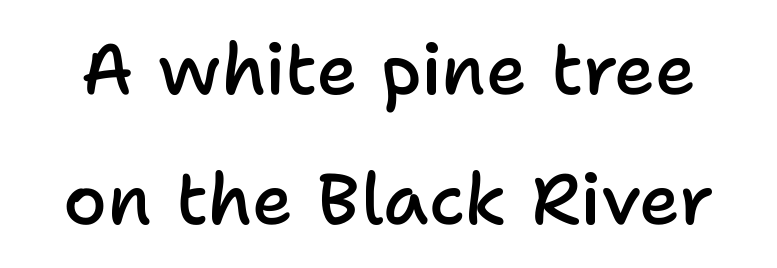
The image shows 71 px semibold sans-serif type, upright; set line spacing 1.83x, normal letter spacing, not underlined; low stroke contrast and a medium x-height.
